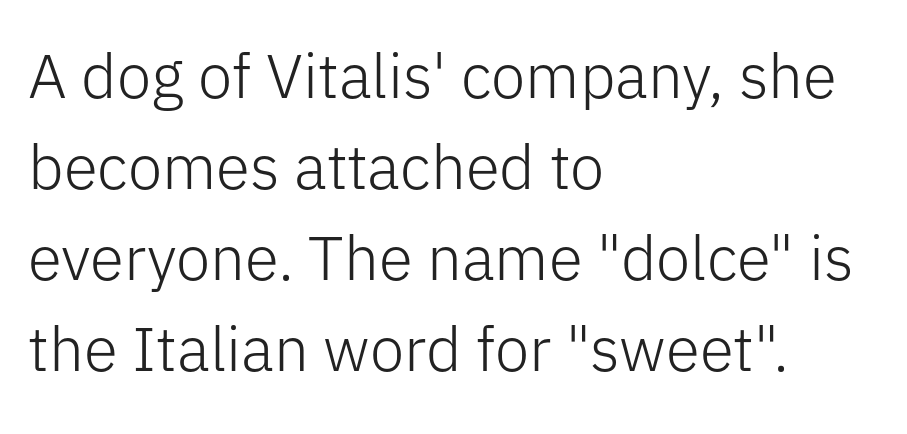
Nope, no serifs anywhere on these letters. Here the designer chose a conventional face with non-uniform glyph widths. Any mark beneath the type? The region is blank. Typeset ragged right — the left edge is the straight one.
